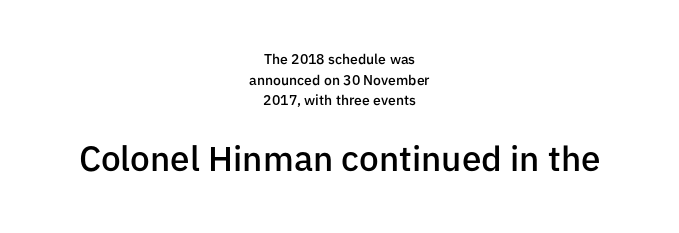
{"serif": "no", "italic": "no", "bold": "semi", "weight": "semibold", "width": "normal", "stroke_contrast": "low", "x_height": "medium", "monospaced": "no", "underline": "no", "align": "center", "line_spacing": "normal", "line_spacing_ratio": 1.48, "letter_spacing": "normal", "letter_spacing_em": 0.0, "larger_block": "second", "size_ratio": 2.5, "glyph_px": 35}
